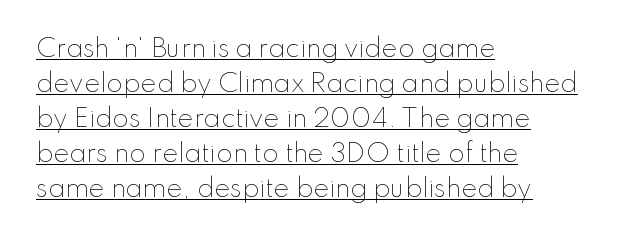
Q: Is the text bold? A: No.
Q: Is the text italic (slanted)? A: No, it is upright.
Q: Is the text underlined? A: Yes.
Q: How is the paragraph aligned? A: Left-aligned.
Q: Is the spacing between letters normal or unusually wide? A: Normal.
Q: Is the spacing between lines tight, normal or loose? A: Normal.
